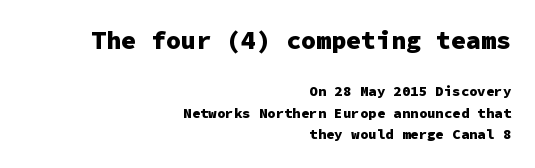
The image shows 25 px bold type, upright; set right-aligned, normal line spacing (1.53x), normal letter spacing, not underlined; the first (top) block is 1.79x larger.
